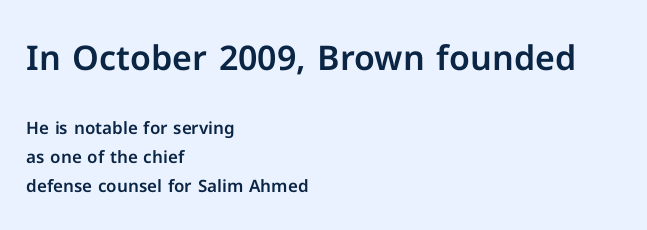
The image shows 34 px sans-serif type, upright; set left-aligned, line spacing 1.72x, normal letter spacing, not underlined; the first (top) block is 2.0x larger; low stroke contrast and a medium x-height.
